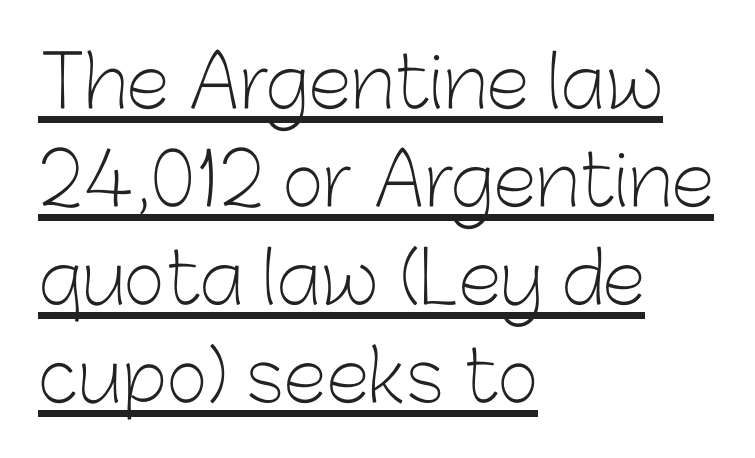
Q: Is the text bold? A: No.
Q: Is the text italic (slanted)? A: No, it is upright.
Q: Is the typeface a serif or a sans-serif typeface? A: Sans-serif.
Q: Is the text underlined? A: Yes.
Q: How is the paragraph aligned? A: Left-aligned.
Q: Is the spacing between letters normal or unusually wide? A: Normal.
Q: Is the spacing between lines tight, normal or loose? A: Normal.
Q: Width (condensed, normal, or wide)? A: Normal.
Q: Stroke contrast? A: Low.
Q: x-height? A: Medium.
Q: Monospaced? A: No.
